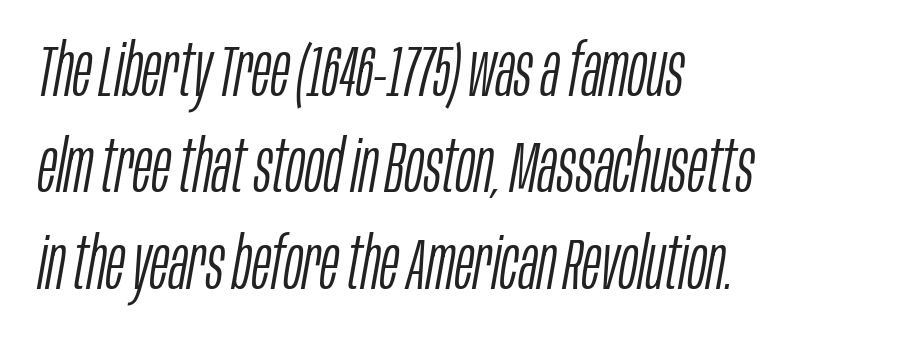
The image shows 72 px light, condensed type, italic (leaning right); set left-aligned, normal line spacing (1.34x), normal letter spacing, not underlined; low stroke contrast and a large x-height.
